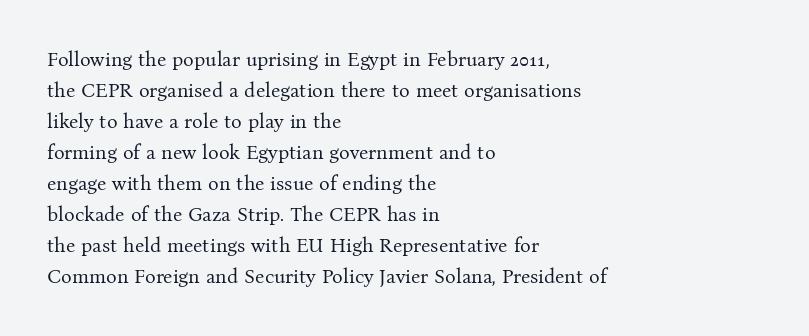
Q: Is the text bold? A: No.
Q: Is the text italic (slanted)? A: No, it is upright.
Q: Is the text underlined? A: No.
Q: How is the paragraph aligned? A: Left-aligned.
Q: Is the spacing between letters normal or unusually wide? A: Normal.
Q: Is the spacing between lines tight, normal or loose? A: Normal.
